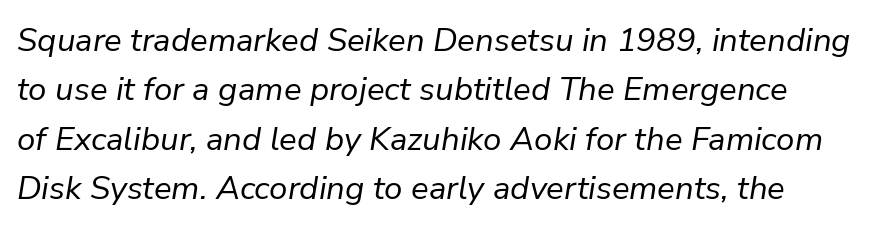
{"italic": "yes", "lean": "right", "slant_degrees": 9, "bold": "no", "weight": "regular", "width": "normal", "stroke_contrast": "low", "x_height": "medium", "monospaced": "no", "underline": "no", "line_spacing": "normal", "line_spacing_ratio": 1.5, "letter_spacing": "normal", "letter_spacing_em": 0.0, "glyph_px": 33}
